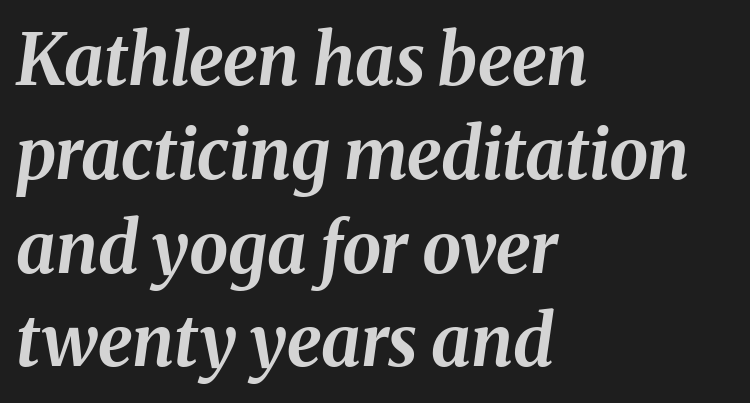
Q: Is the text bold? A: Yes.
Q: Is the text italic (slanted)? A: Yes, it leans right by about 8 degrees.
Q: Is the text underlined? A: No.
Q: How is the paragraph aligned? A: Left-aligned.
Q: Is the spacing between letters normal or unusually wide? A: Normal.
Q: Is the spacing between lines tight, normal or loose? A: Normal.
Q: Width (condensed, normal, or wide)? A: Normal.
Q: Stroke contrast? A: Medium.
Q: x-height? A: Medium.
Q: Monospaced? A: No.
